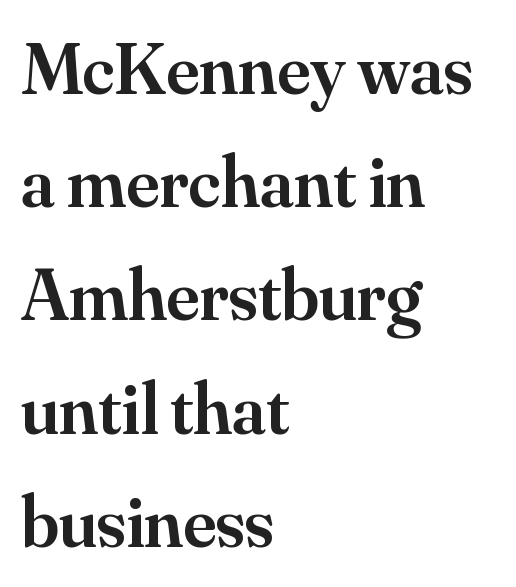
Q: Is the text bold? A: Semi-bold.
Q: Is the text italic (slanted)? A: No, it is upright.
Q: Is the typeface a serif or a sans-serif typeface? A: Serif.
Q: Is the text underlined? A: No.
Q: How is the paragraph aligned? A: Left-aligned.
Q: Is the spacing between letters normal or unusually wide? A: Normal.
Q: Is the spacing between lines tight, normal or loose? A: Normal.
Q: Width (condensed, normal, or wide)? A: Normal.
Q: Stroke contrast? A: Medium.
Q: x-height? A: Small.
Q: Monospaced? A: No.
